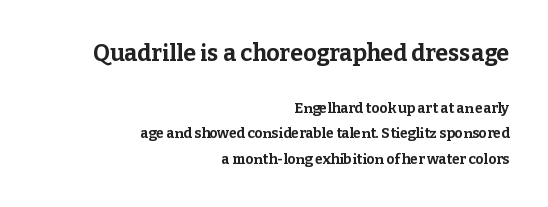
Q: Is the text bold? A: Yes.
Q: Is the text italic (slanted)? A: No, it is upright.
Q: Is the text underlined? A: No.
Q: How is the paragraph aligned? A: Right-aligned.
Q: Is the spacing between letters normal or unusually wide? A: Normal.
Q: Which block of text is set in a larger size, the first (top) or the second (bottom)? A: The first (top) one.
